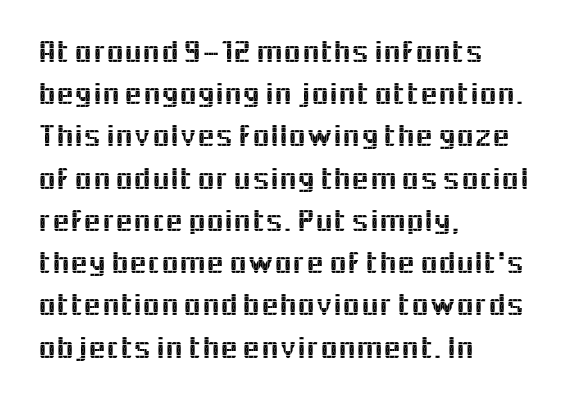
The image shows 32 px sans-serif type, upright; set left-aligned, normal line spacing (1.32x), normal letter spacing, not underlined; a medium x-height.
